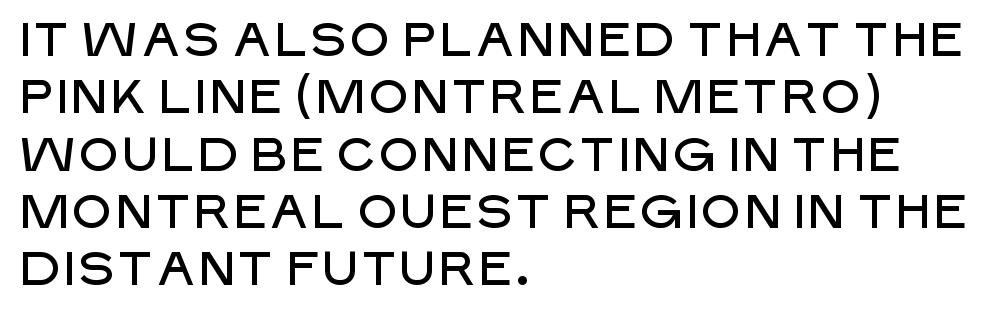
Ordinary non-slanted type is in use. What kind of face is this? One without serifs — a sans. A classic flush-left, rag-right setting is used for this passage. Underlining? Definitely not there. Nothing unusual about the tracking: characters are spaced as the font intends.
